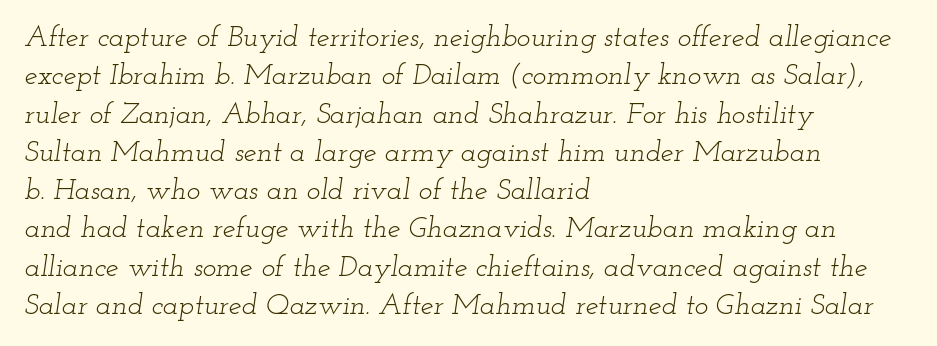
I'd call this a serif setting — the letters wear small feet. Rendered with sloped, italic letterforms. In terms of letterspacing, this is plain default setting. Varying glyph widths throughout — classic text-font behaviour.
